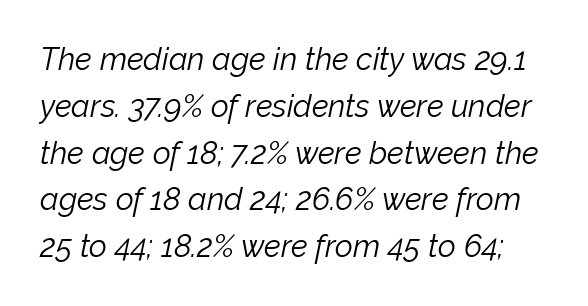
Italic: yes, the glyphs are oblique. Anything drawn beneath the words? Only blank space. Varying glyph widths throughout — classic text-font behaviour. Does the leading feel generous? No, just average. Stems and bowls with no extra thickness — not bold. Between one letter and the next there's only the usual sliver of space.
